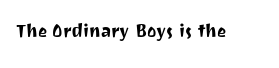
{"italic": "no", "underline": "no", "letter_spacing": "normal", "letter_spacing_em": 0.0, "glyph_px": 22}
